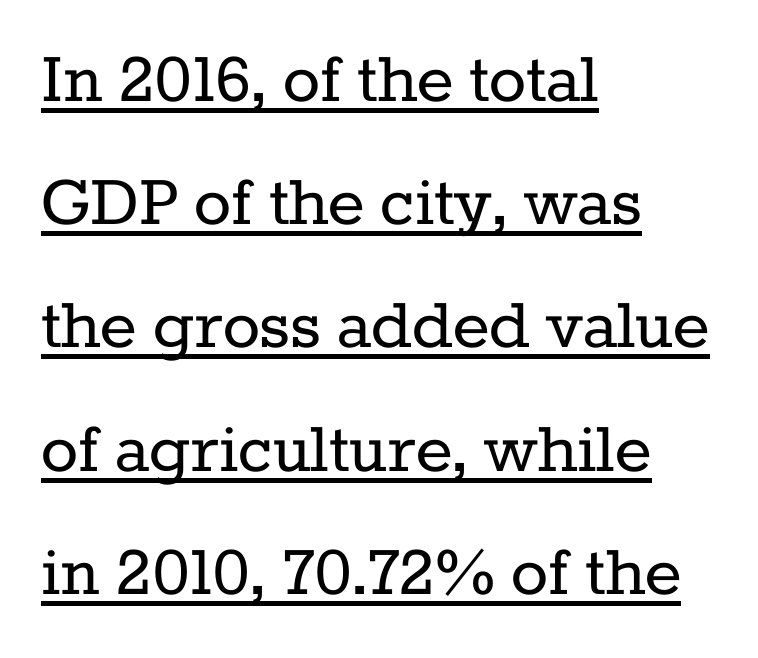
Q: Is the text bold? A: No.
Q: Is the text italic (slanted)? A: No, it is upright.
Q: Is the typeface a serif or a sans-serif typeface? A: Serif.
Q: Is the text underlined? A: Yes.
Q: How is the paragraph aligned? A: Left-aligned.
Q: Is the spacing between letters normal or unusually wide? A: Normal.
Q: Is the spacing between lines tight, normal or loose? A: Normal.
Q: Width (condensed, normal, or wide)? A: Normal.
Q: Stroke contrast? A: Low.
Q: x-height? A: Medium.
Q: Monospaced? A: No.
